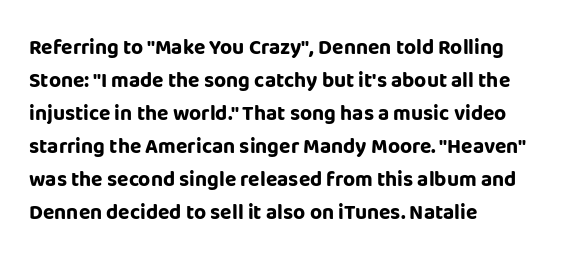
{"italic": "no", "bold": "yes", "underline": "no", "align": "left", "line_spacing": "normal", "line_spacing_ratio": 1.57, "letter_spacing": "normal", "letter_spacing_em": 0.0, "glyph_px": 21}
